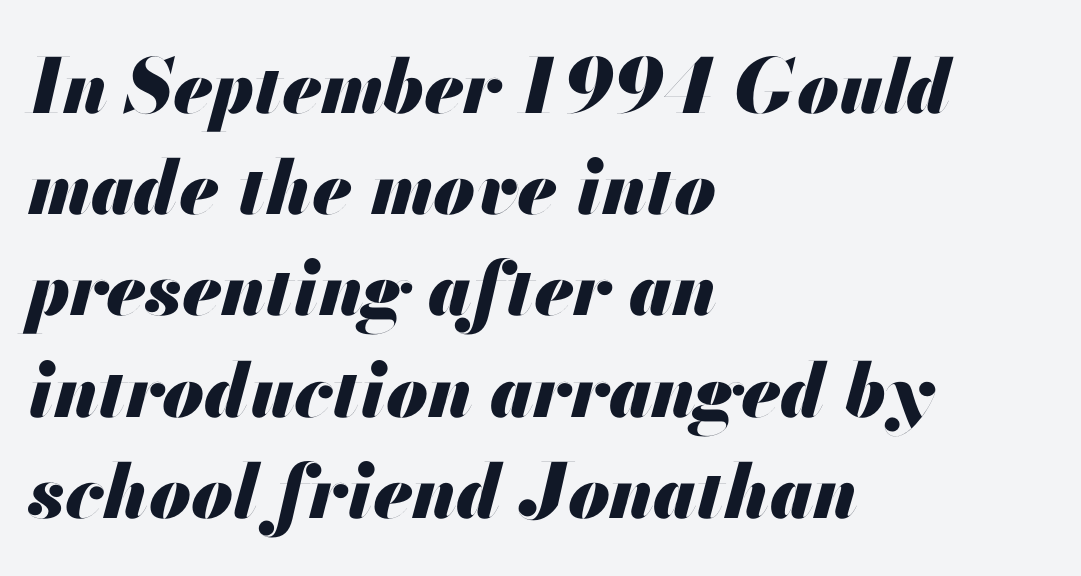
Q: Is the text bold? A: Yes.
Q: Is the text italic (slanted)? A: Yes, it leans right by about 13 degrees.
Q: Is the text underlined? A: No.
Q: How is the paragraph aligned? A: Left-aligned.
Q: Is the spacing between letters normal or unusually wide? A: Normal.
Q: Is the spacing between lines tight, normal or loose? A: Normal.
Q: Width (condensed, normal, or wide)? A: Normal.
Q: Stroke contrast? A: Medium.
Q: x-height? A: Small.
Q: Monospaced? A: No.
